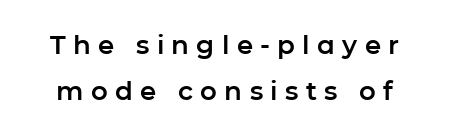
{"italic": "no", "underline": "no", "line_spacing_ratio": 1.76, "letter_spacing": "wide", "letter_spacing_em": 0.28, "glyph_px": 26}
